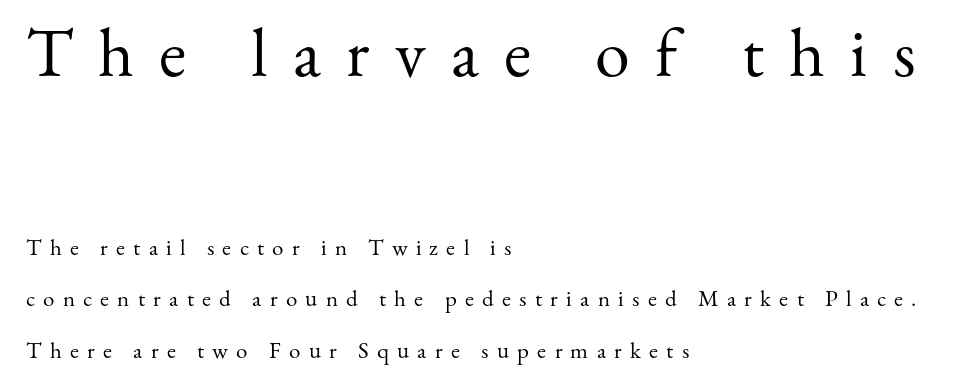
This sample uses expanded letter spacing, leaving extra air between glyphs. The glyphs in this specimen are seriffed. Words float on clear page, feet unadorned. The earlier block is typeset at a bigger size than the later block. The type sits square on the baseline with zero lean.
